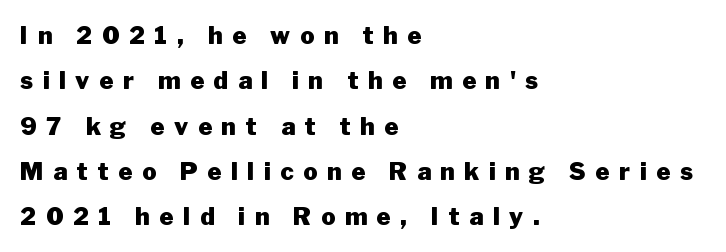
Teacher's note: observe the even left margin — that is flush-left alignment. Substantial extra tracking has been applied to these lines. The passage shown is emphatically bold. Italic: no, the glyphs are upright roman. Rule under the text: the space is simply empty.
